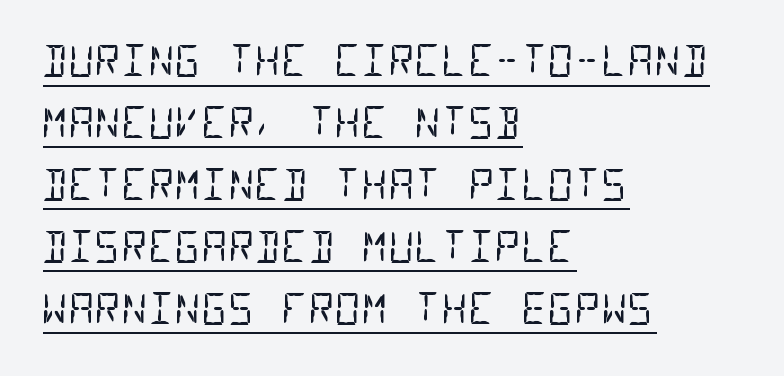
These lines are set flush left with a ragged right edge. The passage shown is typed in a monospace face where columns stay perfectly aligned. Compared with a typical body face, this is equally light or lighter still. In terms of letterform style, serifs are entirely absent.
